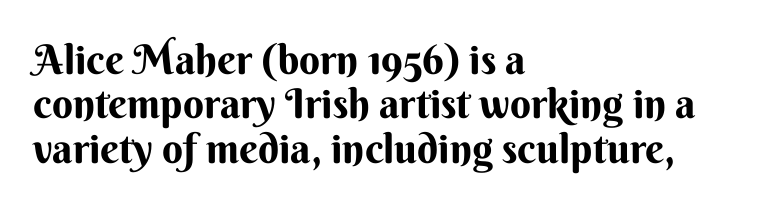
Designer's note — italics off, roman on. Teacher's note: observe the even left margin — that is flush-left alignment. These lines huddle together more closely than default settings would place them. Standard letterfit; no display-style spreading of the glyphs. The typeface chosen for these lines omits serifs. Students, this is bold: see how much ink each stroke carries.
